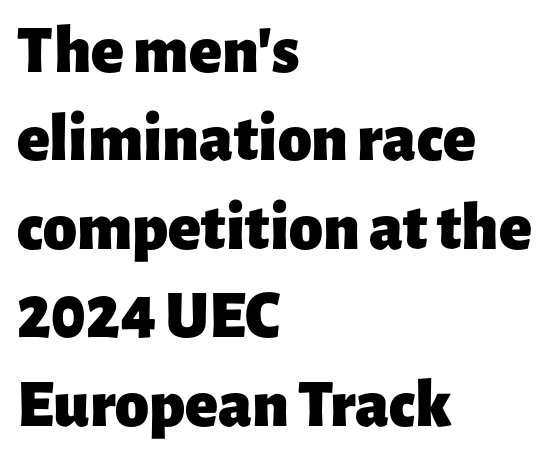
The text block is weighted toward the left margin, trailing off unevenly rightward. A roman cut, with each character standing at attention. You'd pick this weight for a headline — it's a proper bold. No word sits above an underline. Unlike a traditional serif, this face leaves its strokes unadorned.
